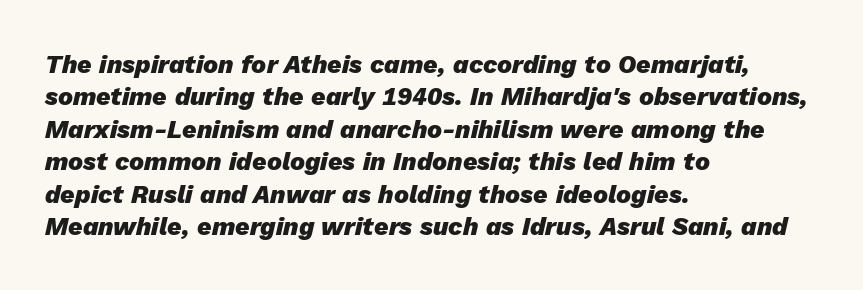
Short and long lines alike share a common starting point at left. Strong, thick strokes mark this as bold type. Anything drawn beneath the words? Only blank space. Rows of type keep a routine distance in the vertical direction. Short note: letters normally spaced.
